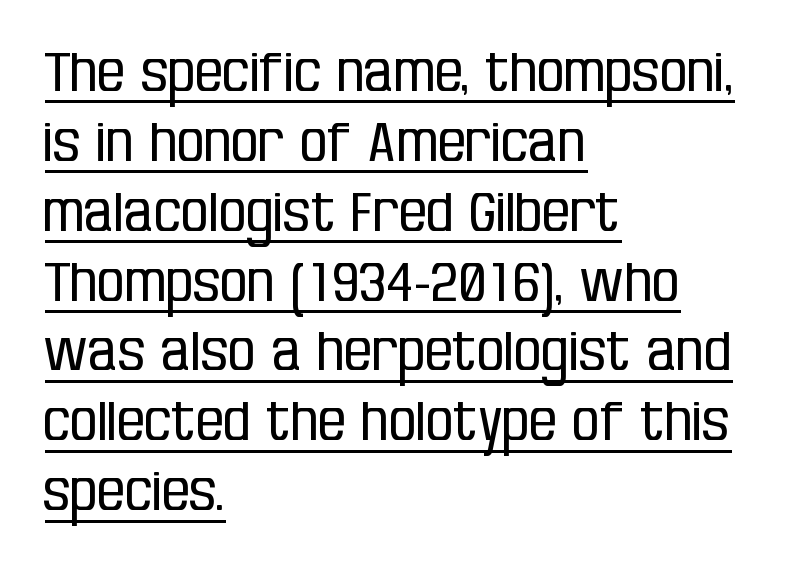
Bold? No — there's no thickening of the strokes. Inter-character spacing is left at the font's built-in metrics. This sample has the flowing, uneven cadence of proportional lettering. What kind of face is this? One without serifs — a sans. The rendering uses a moderate line-height, typical for paragraphs.
